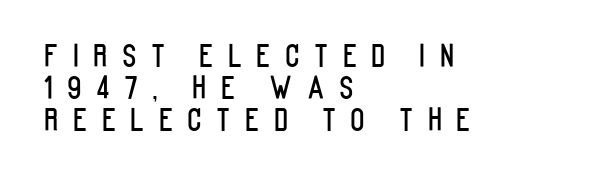
The image shows 30 px condensed sans-serif type, upright; set left-aligned, tight line spacing (1.06x), unusually wide letter spacing (+0.48 em), not underlined; low stroke contrast and a large x-height.
